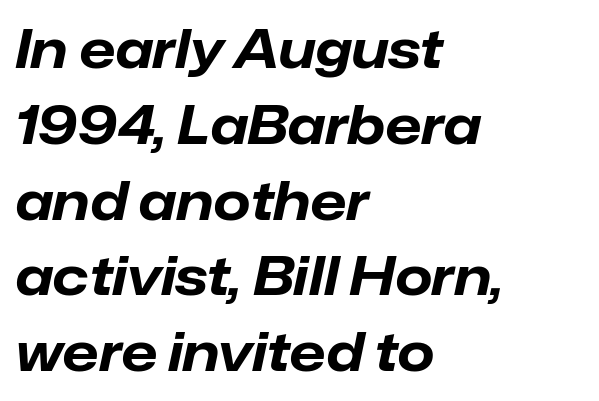
The image shows 53 px bold type, italic (leaning right); set left-aligned, normal line spacing (1.43x), normal letter spacing, not underlined; low stroke contrast and a medium x-height.
